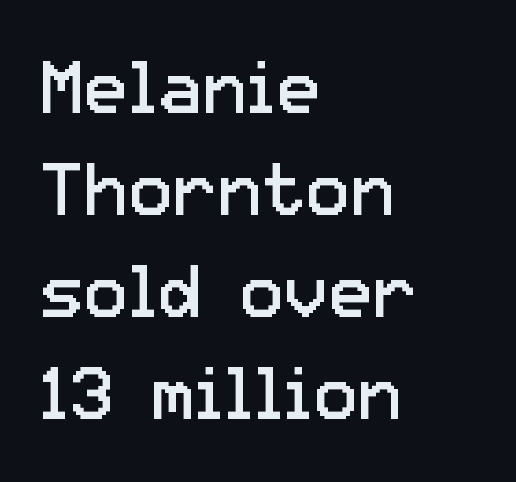
The image shows 74 px regular-weight sans-serif type, upright; set left-aligned, normal line spacing (1.38x), normal letter spacing, not underlined; low stroke contrast and a medium x-height.
